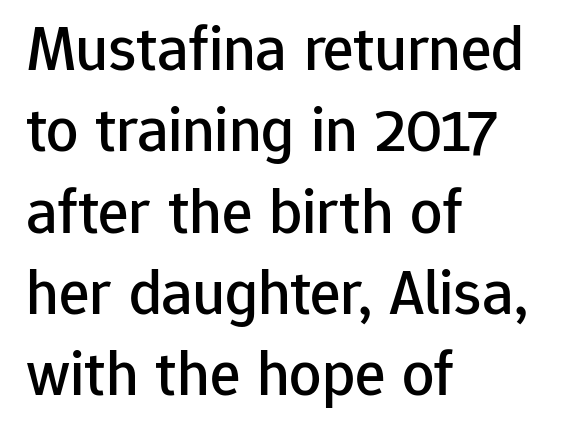
The passage shown has conventional tracking throughout. Unlike italic type, these characters show no tilt at all. In terms of leading, this rendering sits right in the middle. Typographically, this falls in the sans-serif category. The space directly below the letters is spotless.
